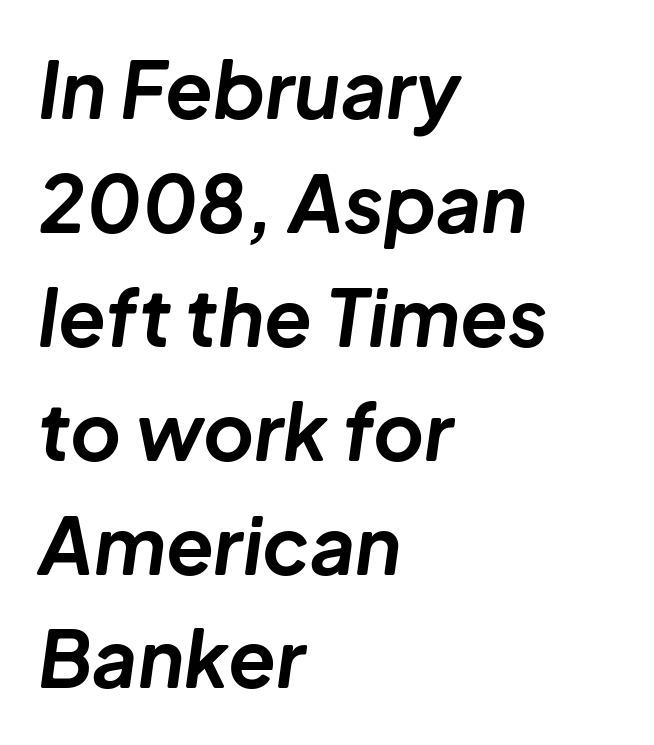
The image shows 78 px bold type, italic (leaning right); set left-aligned, normal line spacing (1.46x), normal letter spacing, not underlined; low stroke contrast and a medium x-height.
